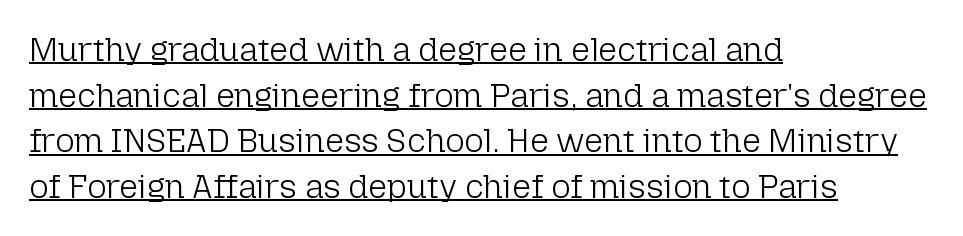
Q: Is the text bold? A: No.
Q: Is the text italic (slanted)? A: No, it is upright.
Q: Is the typeface a serif or a sans-serif typeface? A: Sans-serif.
Q: Is the text underlined? A: Yes.
Q: How is the paragraph aligned? A: Left-aligned.
Q: Is the spacing between letters normal or unusually wide? A: Normal.
Q: Is the spacing between lines tight, normal or loose? A: Normal.
Q: Width (condensed, normal, or wide)? A: Normal.
Q: Stroke contrast? A: Low.
Q: x-height? A: Medium.
Q: Monospaced? A: No.
